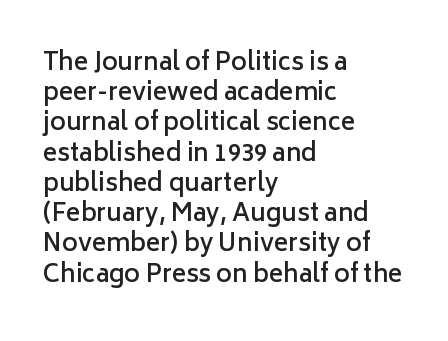
These lines are set flush left with a ragged right edge. Reading down the column, the eye jumps a familiar distance to each next line. The face used here is a semibold: visibly heavier than regular, lighter than bold. The specimen omits any rule beneath the text block's lines. Spacing between characters is what you'd get straight out of the box.
